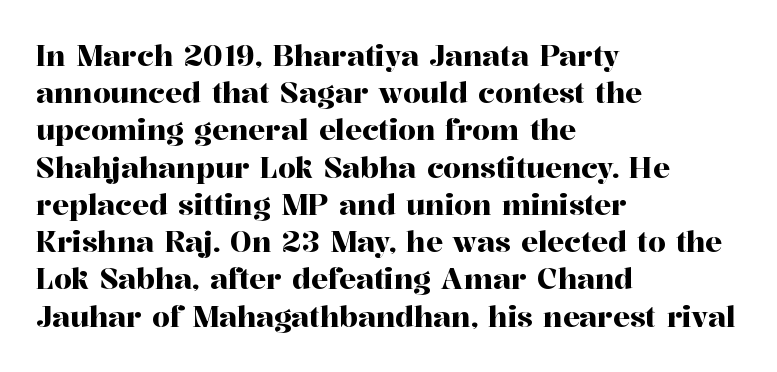
Typeset ragged right — the left edge is the straight one. The lines sit at an ordinary, default distance from one another. The typography opts for an upright posture over an oblique one. The passage shown is not underscored anywhere.
